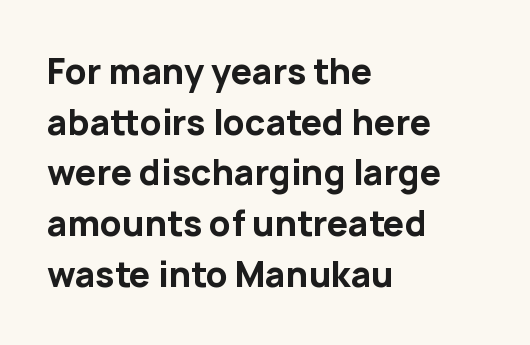
Regarding serifs, this sample does without them. This is the regular roman posture of the typeface. In terms of letterspacing, this is plain default setting. This sample is left-justified, so line endings fall wherever the words run out. The rendering uses natural spacing where letterforms have individual widths.
